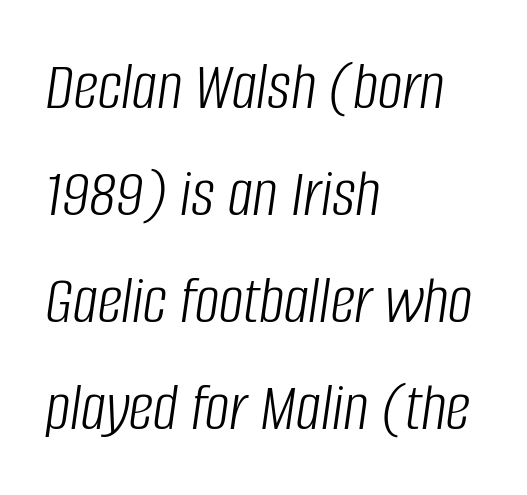
The image shows 69 px light, condensed type, italic (leaning right); set left-aligned, normal line spacing (1.55x), normal letter spacing, not underlined; low stroke contrast and a large x-height.
